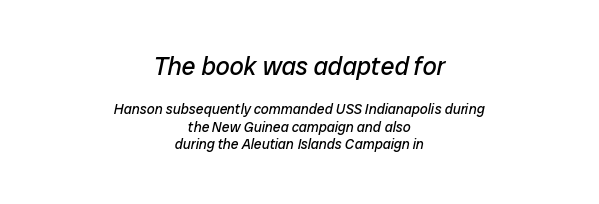
{"italic": "yes", "lean": "right", "slant_degrees": 12, "bold": "no", "underline": "no", "align": "center", "line_spacing_ratio": 1.22, "letter_spacing": "normal", "letter_spacing_em": 0.0, "larger_block": "first", "size_ratio": 1.79, "glyph_px": 25}
